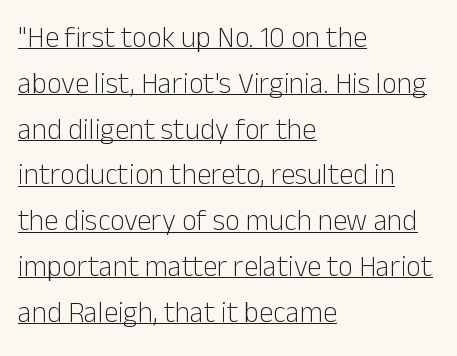
{"serif": "no", "italic": "no", "bold": "no", "weight": "light", "width": "normal", "stroke_contrast": "low", "x_height": "medium", "monospaced": "no", "underline": "yes", "align": "left", "line_spacing": "normal", "line_spacing_ratio": 1.58, "letter_spacing": "normal", "letter_spacing_em": 0.0, "glyph_px": 29}
